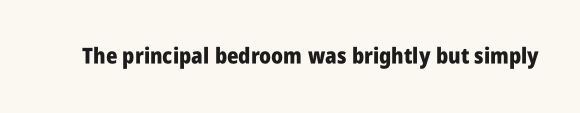
The image shows 22 px bold type, upright; set normal letter spacing, not underlined.
